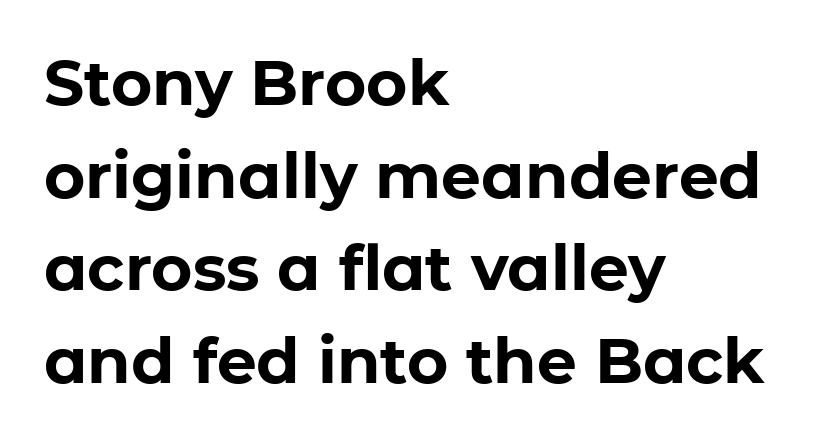
{"serif": "no", "italic": "no", "bold": "yes", "weight": "bold", "width": "normal", "stroke_contrast": "low", "x_height": "medium", "monospaced": "no", "underline": "no", "align": "left", "line_spacing": "normal", "line_spacing_ratio": 1.47, "letter_spacing": "normal", "letter_spacing_em": 0.0, "glyph_px": 63}
